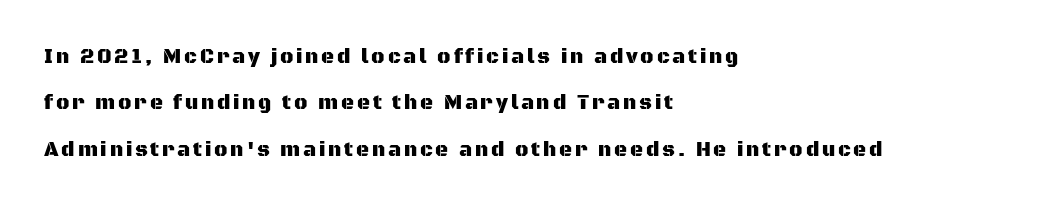
Airy leading. Casual observation: everything's shoved over to the left. Posture: upright roman. Underline: absent.
